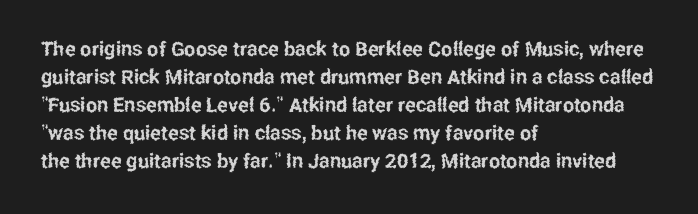
Ordinary non-slanted type is in use. Type without underlining. A typesetter would call this zero additional tracking. Horizontally, the lines are justified to the leading edge only. Honestly, the row spacing looks completely unremarkable.
